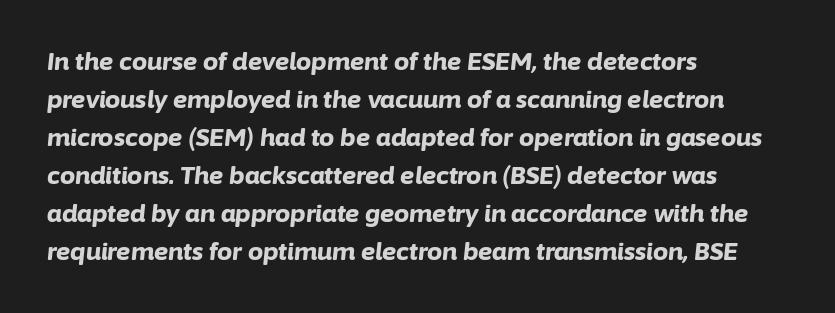
Q: Is the text bold? A: Yes.
Q: Is the text italic (slanted)? A: Yes, it leans right by about 6 degrees.
Q: Is the text underlined? A: No.
Q: How is the paragraph aligned? A: Left-aligned.
Q: Is the spacing between letters normal or unusually wide? A: Normal.
Q: Is the spacing between lines tight, normal or loose? A: Normal.
